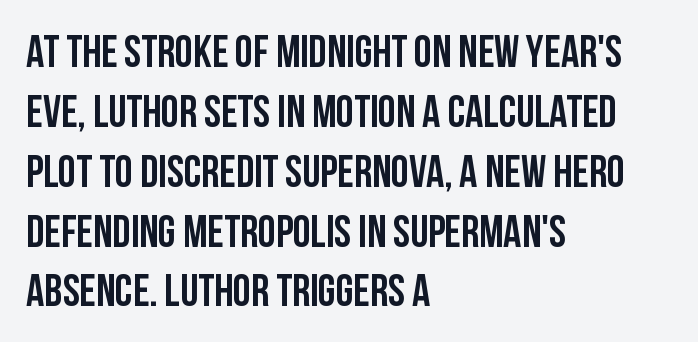
{"serif": "no", "italic": "no", "width": "condensed", "stroke_contrast": "low", "x_height": "large", "monospaced": "no", "underline": "no", "align": "left", "line_spacing": "normal", "line_spacing_ratio": 1.33, "letter_spacing": "normal", "letter_spacing_em": 0.0, "glyph_px": 45}
